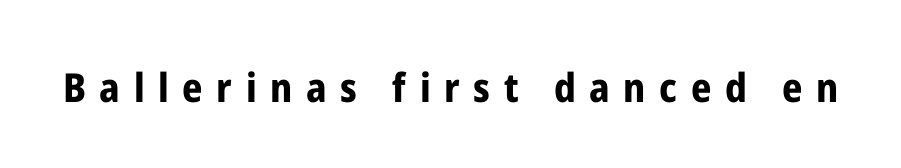
The image shows 40 px bold, condensed sans-serif type, upright; set unusually wide letter spacing (+0.34 em), not underlined; low stroke contrast and a medium x-height.
